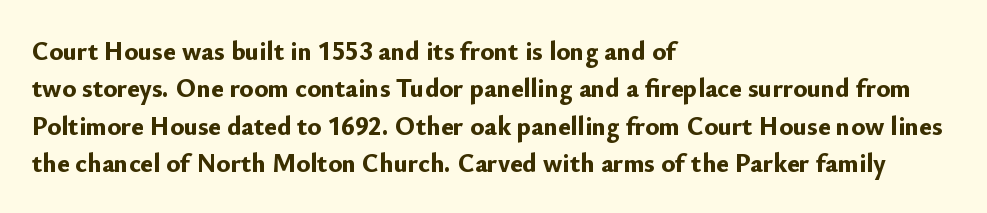
Q: Is the text bold? A: Yes.
Q: Is the text italic (slanted)? A: No, it is upright.
Q: Is the text underlined? A: No.
Q: How is the paragraph aligned? A: Left-aligned.
Q: Is the spacing between letters normal or unusually wide? A: Normal.
Q: Is the spacing between lines tight, normal or loose? A: Normal.
